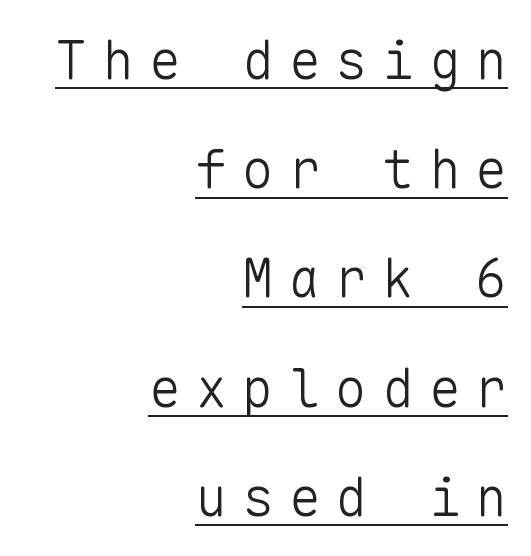
Quick note: not italic, upright. These lines stack with their right ends in a neat column. Think of a typewriter: that constant character pitch is what you see here. Underline: present.
